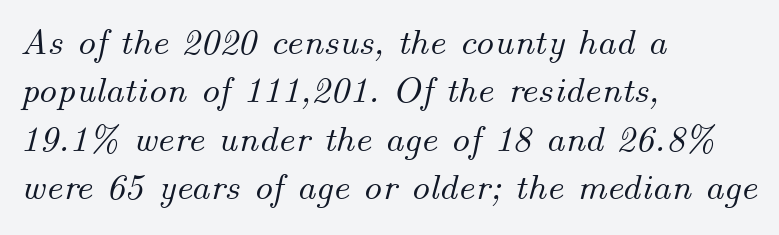
This sample uses an oblique cut, with every glyph tilted off the vertical. Line spacing here is normal. Underlining? Definitely not there. The compositor pushed each line to the left boundary. Varying glyph widths throughout — classic text-font behaviour.
